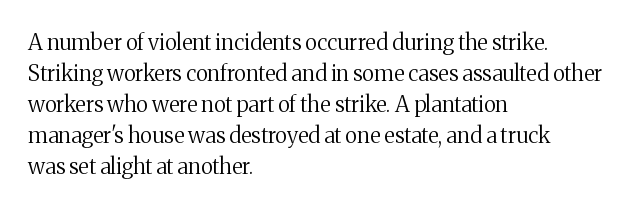
{"italic": "no", "bold": "no", "underline": "no", "align": "left", "line_spacing": "normal", "line_spacing_ratio": 1.41, "letter_spacing": "normal", "letter_spacing_em": 0.0, "glyph_px": 22}
